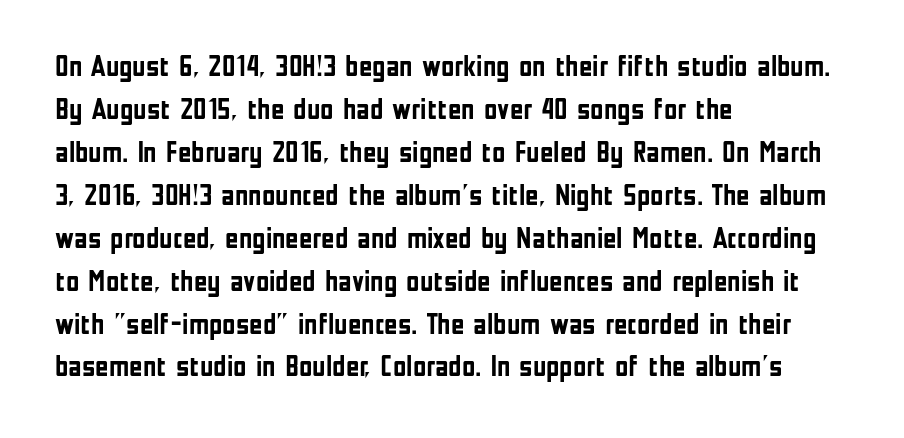
The paragraph has a hard left edge and a soft right edge. Heft: maximum for text — a bold. Compared with typical paragraphs, the rows here are spaced about the same. Posture: straight, roman, zero tilt. These lines are composed in type without serifs. The foot of each line stays bare and open.
